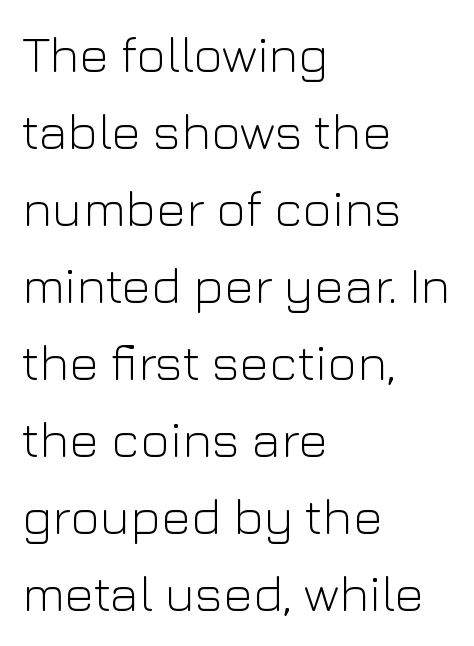
The image shows 51 px light sans-serif type, upright; set left-aligned, normal line spacing (1.51x), normal letter spacing, not underlined; low stroke contrast and a medium x-height.
